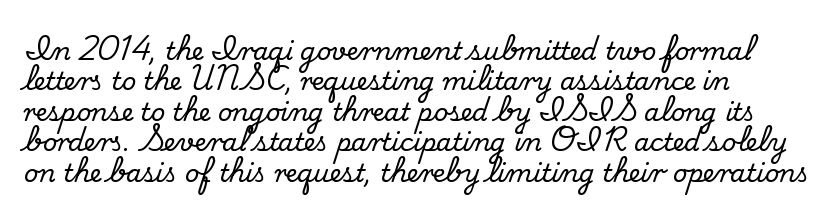
{"underline": "no", "align": "left", "line_spacing_ratio": 1.22, "letter_spacing": "normal", "letter_spacing_em": 0.0, "glyph_px": 25}
